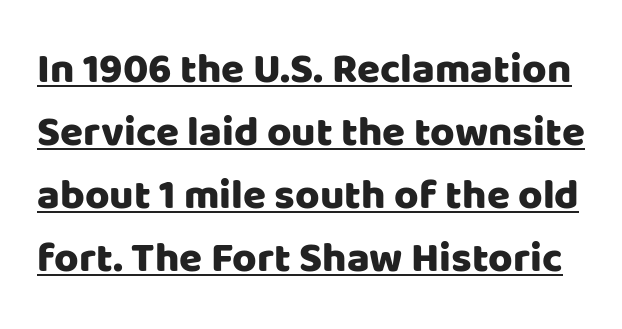
The image shows 42 px sans-serif type, upright; set normal line spacing (1.5x), normal letter spacing, underlined; low stroke contrast and a large x-height.
